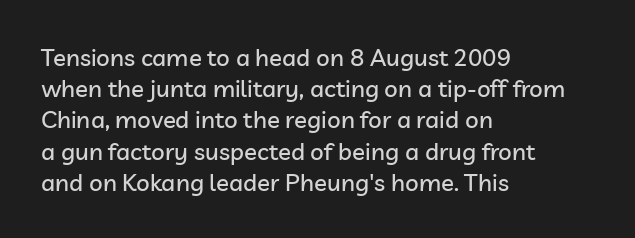
Does the copy run flush right? No — it runs flush left. The font's upright variant was chosen for this text. Descender tails drop into unmarked territory. Reading down the column, the eye jumps a familiar distance to each next line.
